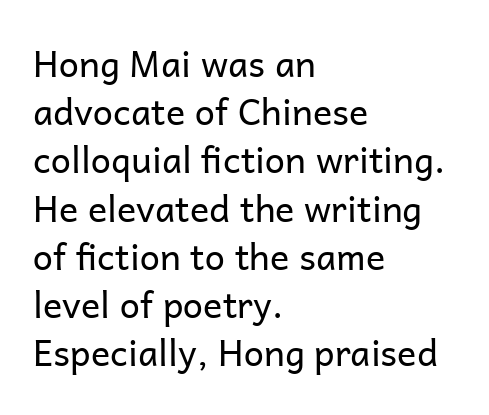
Q: Is the text bold? A: No.
Q: Is the text italic (slanted)? A: No, it is upright.
Q: Is the typeface a serif or a sans-serif typeface? A: Sans-serif.
Q: Is the text underlined? A: No.
Q: How is the paragraph aligned? A: Left-aligned.
Q: Is the spacing between letters normal or unusually wide? A: Normal.
Q: Is the spacing between lines tight, normal or loose? A: Normal.
Q: Width (condensed, normal, or wide)? A: Normal.
Q: Stroke contrast? A: Low.
Q: x-height? A: Medium.
Q: Monospaced? A: No.
